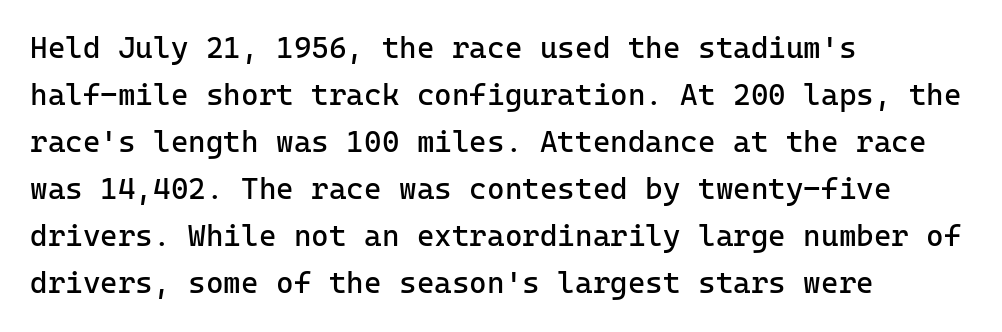
Is the type heavy? It reads as light-to-regular instead. You could call the tracking neutral — neither tight nor loose. Typographically, this falls in the sans-serif category. A normal amount of white space separates one row of letters from the next.
